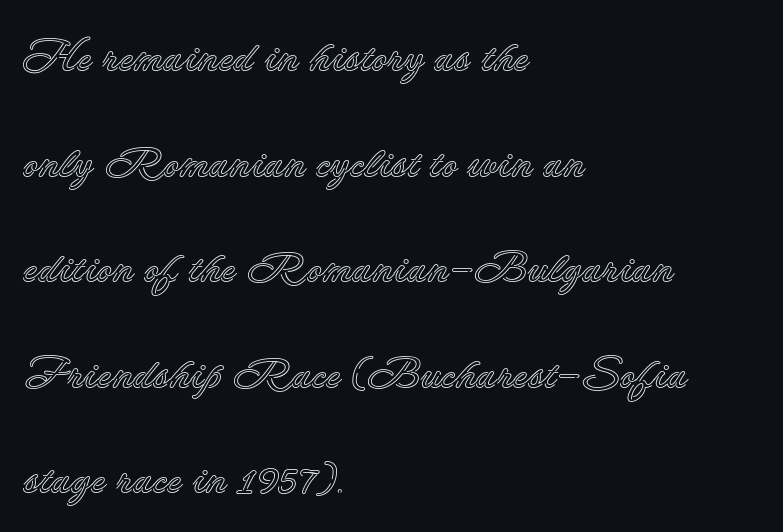
Q: Is the text italic (slanted)? A: Yes.
Q: Is the text underlined? A: No.
Q: How is the paragraph aligned? A: Left-aligned.
Q: Is the spacing between letters normal or unusually wide? A: Normal.
Q: Is the spacing between lines tight, normal or loose? A: Loose.
Q: Width (condensed, normal, or wide)? A: Normal.
Q: x-height? A: Small.
Q: Monospaced? A: No.
